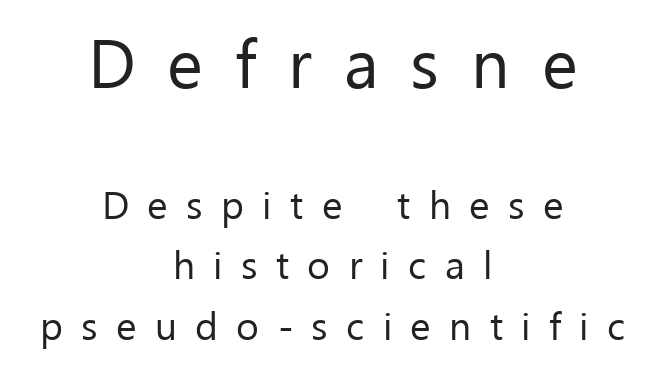
The specimen omits any rule beneath the text block's lines. The rendering positions every line midway between the sides. The lines sit at an ordinary, default distance from one another. On a weight scale, this lands at 450 or below.
